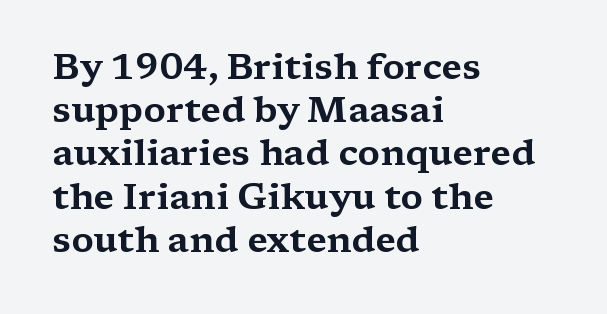
{"serif": "yes", "italic": "no", "width": "wide", "stroke_contrast": "medium", "x_height": "medium", "monospaced": "no", "underline": "no", "align": "left", "line_spacing_ratio": 1.2, "letter_spacing": "normal", "letter_spacing_em": 0.0, "glyph_px": 36}
